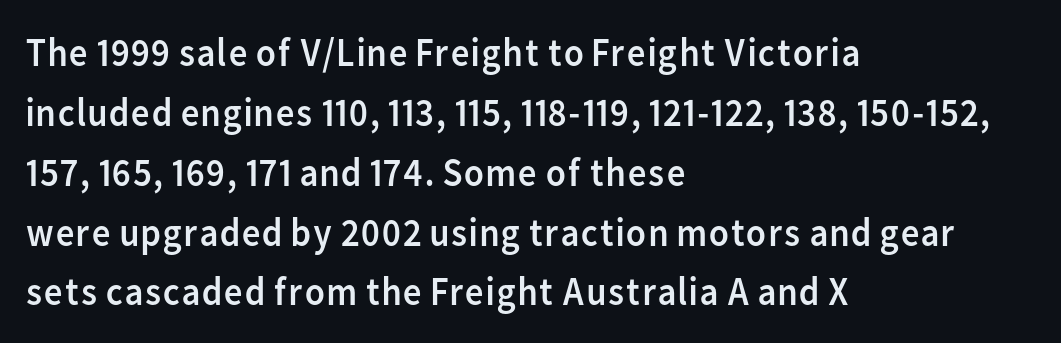
In terms of leading, this rendering sits right in the middle. Every stem runs plumb, perpendicular to the baseline. Underline: absent. The typeface has the unassuming heft of standard copy or less.
